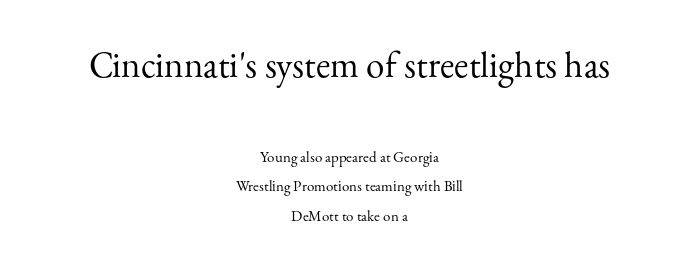
{"serif": "yes", "italic": "no", "bold": "no", "weight": "regular", "width": "normal", "stroke_contrast": "medium", "x_height": "small", "monospaced": "no", "underline": "no", "align": "center", "line_spacing": "loose", "line_spacing_ratio": 1.94, "letter_spacing": "normal", "letter_spacing_em": 0.0, "larger_block": "first", "size_ratio": 2.47, "glyph_px": 37}
